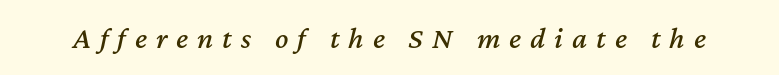
Do the characters align in a grid? No, the font is proportional. The glyphs look as if they've been sheared to an angle. Check the space under the baseline: it is left empty. Between one letter and the next there's a generous, obvious gap.
